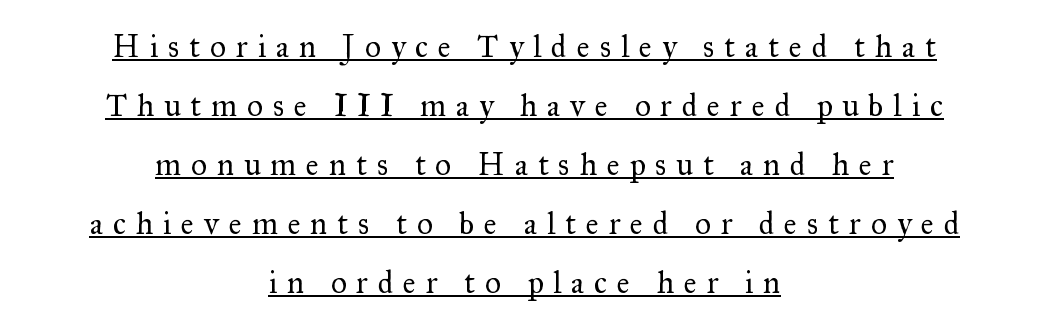
Decoration check: the copy is underlined. Proportional: the letters do not fall into vertical columns. Tracking value appears strongly positive — letters spread wide. This reads as an unemphasized weight, regular at the heaviest. The font family rendered here belongs to the serif group. Does the copy run flush right? No — it is centered line by line.
